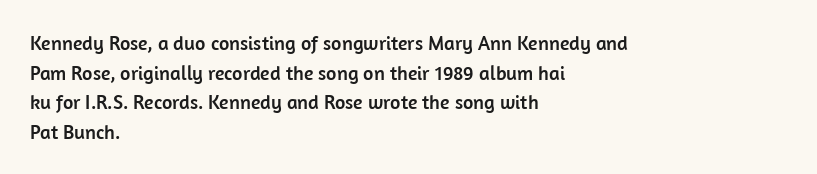
The words here are not underlined. Compared with typical paragraphs, the rows here are spaced about the same. Leftover space on each line is placed entirely after the last word. Students, note that the glyphs here touch the page at normal intervals. Italic: no, the glyphs are upright roman.
